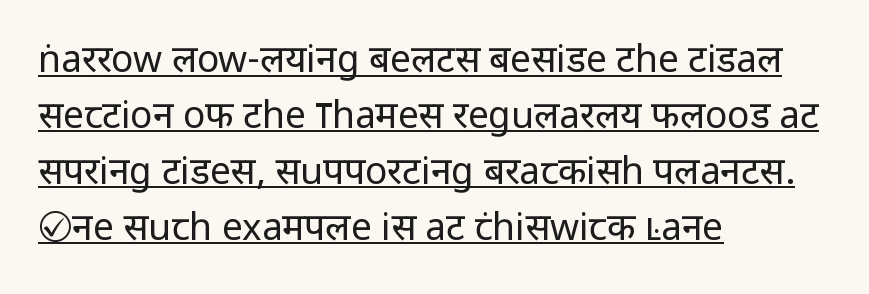
{"serif": "no", "italic": "no", "bold": "no", "weight": "regular", "width": "normal", "stroke_contrast": "low", "x_height": "medium", "monospaced": "no", "underline": "yes", "align": "left", "line_spacing": "normal", "line_spacing_ratio": 1.51, "letter_spacing": "normal", "letter_spacing_em": 0.0, "glyph_px": 37}
